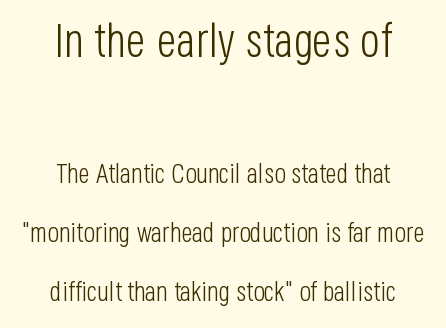
Q: Is the text bold? A: No.
Q: Is the text italic (slanted)? A: No, it is upright.
Q: Is the typeface a serif or a sans-serif typeface? A: Sans-serif.
Q: Is the text underlined? A: No.
Q: How is the paragraph aligned? A: Centered.
Q: Is the spacing between letters normal or unusually wide? A: Normal.
Q: Is the spacing between lines tight, normal or loose? A: Loose.
Q: Which block of text is set in a larger size, the first (top) or the second (bottom)? A: The first (top) one.
Q: Width (condensed, normal, or wide)? A: Condensed.
Q: Stroke contrast? A: Low.
Q: x-height? A: Large.
Q: Monospaced? A: No.
